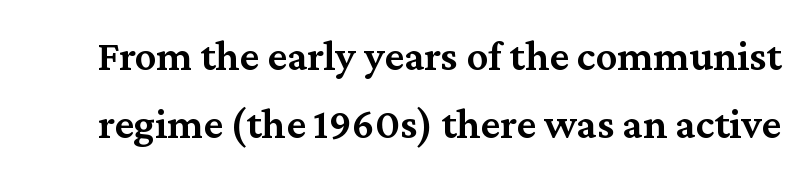
{"serif": "yes", "italic": "no", "bold": "semi", "weight": "semibold", "width": "normal", "stroke_contrast": "medium", "x_height": "medium", "monospaced": "no", "underline": "no", "line_spacing": "normal", "line_spacing_ratio": 1.58, "letter_spacing": "normal", "letter_spacing_em": 0.0, "glyph_px": 43}
